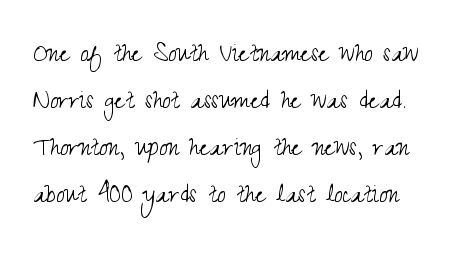
The image shows 30 px light, condensed sans-serif type, upright; set normal line spacing (1.57x), normal letter spacing, not underlined; medium stroke contrast and a small x-height.
